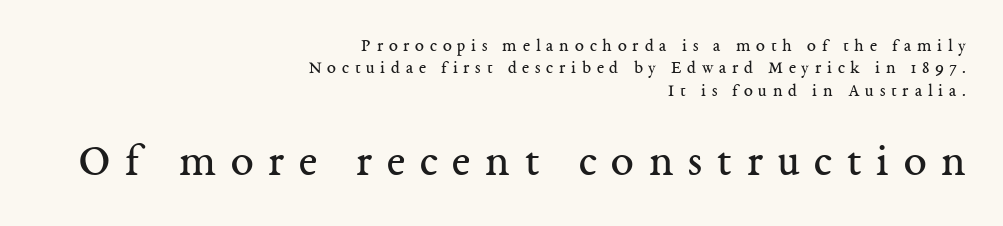
{"serif": "yes", "italic": "no", "bold": "no", "weight": "regular", "width": "normal", "stroke_contrast": "medium", "x_height": "medium", "monospaced": "no", "underline": "no", "align": "right", "line_spacing": "normal", "line_spacing_ratio": 1.25, "letter_spacing": "wide", "letter_spacing_em": 0.32, "larger_block": "second", "size_ratio": 2.56, "glyph_px": 46}
